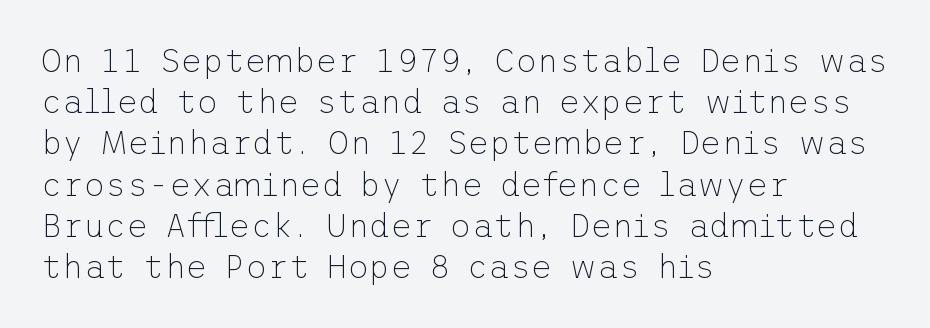
Q: Is the text bold? A: No.
Q: Is the text italic (slanted)? A: No, it is upright.
Q: Is the typeface a serif or a sans-serif typeface? A: Sans-serif.
Q: Is the text underlined? A: No.
Q: How is the paragraph aligned? A: Left-aligned.
Q: Is the spacing between letters normal or unusually wide? A: Normal.
Q: Is the spacing between lines tight, normal or loose? A: Normal.
Q: Width (condensed, normal, or wide)? A: Normal.
Q: Stroke contrast? A: Low.
Q: x-height? A: Medium.
